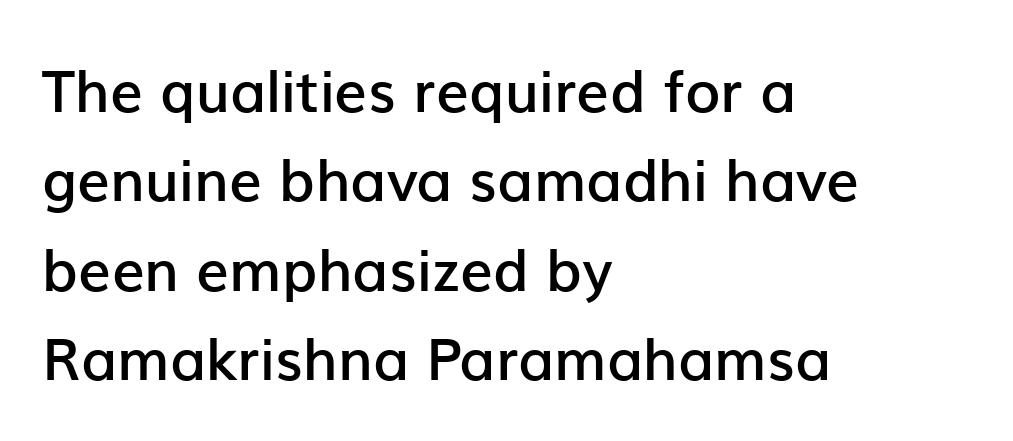
Line beginnings align vertically; line endings do not. Style check: upright. The passage shown has conventional tracking throughout. Weight check: semibold — heavier than regular, not quite bold. A bare baseline throughout the passage. A sans-serif font was chosen for this passage.
